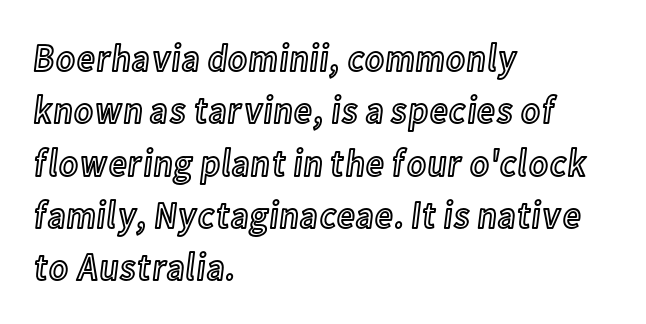
Q: Is the text italic (slanted)? A: Yes.
Q: Is the text underlined? A: No.
Q: How is the paragraph aligned? A: Left-aligned.
Q: Is the spacing between letters normal or unusually wide? A: Normal.
Q: Is the spacing between lines tight, normal or loose? A: Normal.
Q: Width (condensed, normal, or wide)? A: Condensed.
Q: x-height? A: Medium.
Q: Monospaced? A: No.
